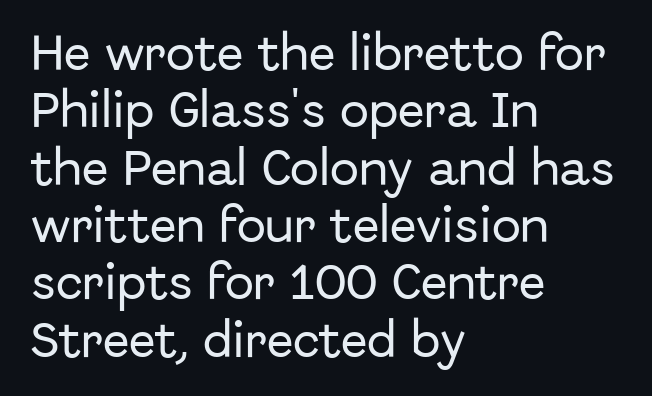
{"serif": "no", "italic": "no", "width": "normal", "stroke_contrast": "low", "x_height": "medium", "monospaced": "no", "underline": "no", "align": "left", "line_spacing": "normal", "line_spacing_ratio": 1.47, "letter_spacing": "normal", "letter_spacing_em": 0.0, "glyph_px": 39}
